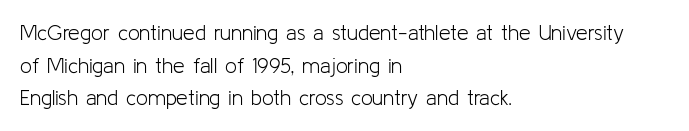
{"italic": "no", "bold": "no", "underline": "no", "align": "left", "line_spacing": "normal", "line_spacing_ratio": 1.55, "letter_spacing": "normal", "letter_spacing_em": 0.0, "glyph_px": 21}
